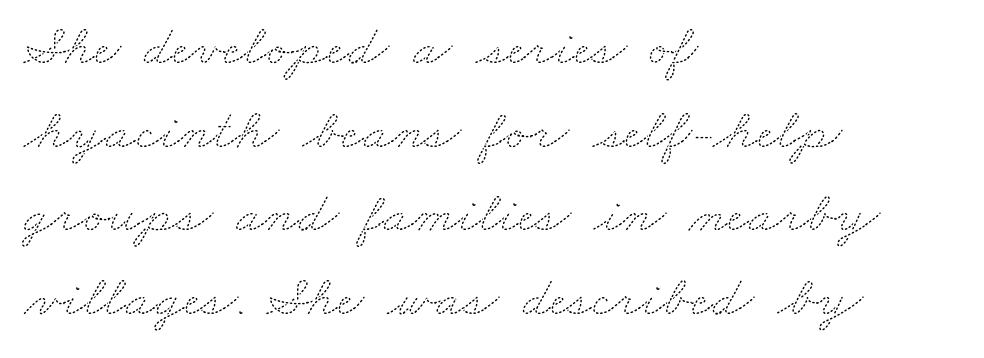
The image shows 58 px thin, wide type; set left-aligned, normal line spacing (1.44x), normal letter spacing, not underlined; medium stroke contrast and a small x-height.
